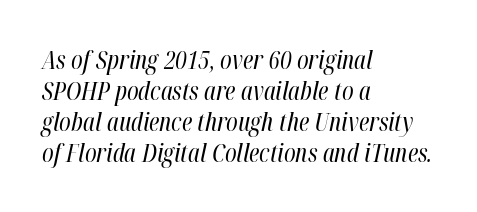
Q: Is the text bold? A: No.
Q: Is the text italic (slanted)? A: Yes, it leans right by about 12 degrees.
Q: Is the text underlined? A: No.
Q: How is the paragraph aligned? A: Left-aligned.
Q: Is the spacing between letters normal or unusually wide? A: Normal.
